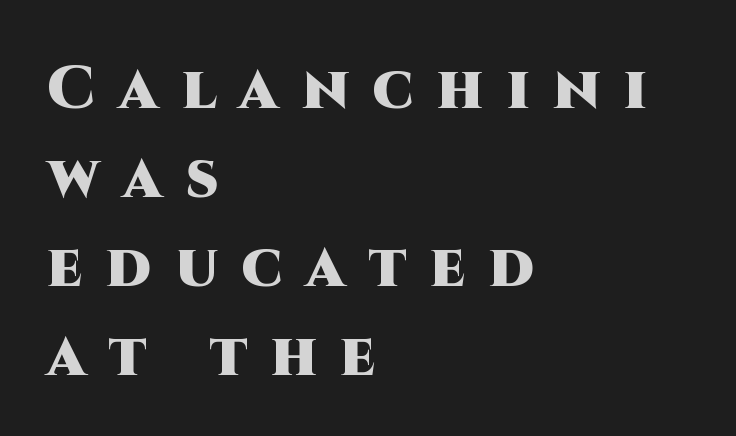
The space beneath each line is pristine and unruled. As a designer I'd log this as weight 700, bold. Varying glyph widths throughout — classic text-font behaviour. Caption: multi-line text, flush left, ragged right. These lines have a slow, spaced-out rhythm from letter to letter. Line spacing here is normal.
